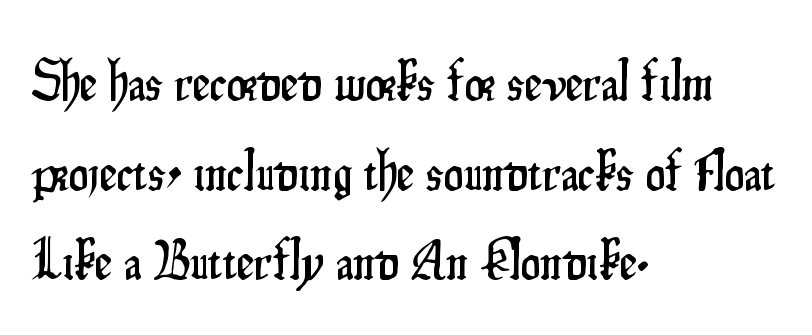
{"serif": "no", "italic": "no", "width": "condensed", "stroke_contrast": "low", "x_height": "small", "monospaced": "no", "underline": "no", "align": "left", "line_spacing": "normal", "line_spacing_ratio": 1.6, "letter_spacing": "normal", "letter_spacing_em": 0.0, "glyph_px": 56}
